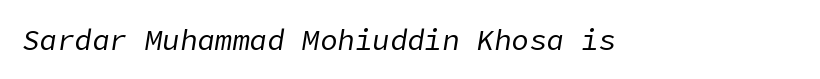
Is the stroke heavy? The answer is a plain regular-or-lighter. You could call the tracking neutral — neither tight nor loose. The font's italic variant was chosen for this text. The words here are not underlined.
